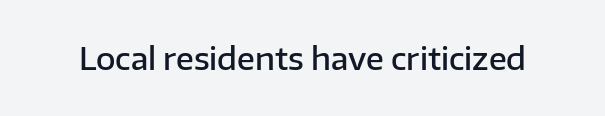
Q: Is the text bold? A: Semi-bold.
Q: Is the text italic (slanted)? A: No, it is upright.
Q: Is the typeface a serif or a sans-serif typeface? A: Sans-serif.
Q: Is the text underlined? A: No.
Q: Is the spacing between letters normal or unusually wide? A: Normal.
Q: Width (condensed, normal, or wide)? A: Normal.
Q: Stroke contrast? A: Low.
Q: x-height? A: Medium.
Q: Monospaced? A: No.
